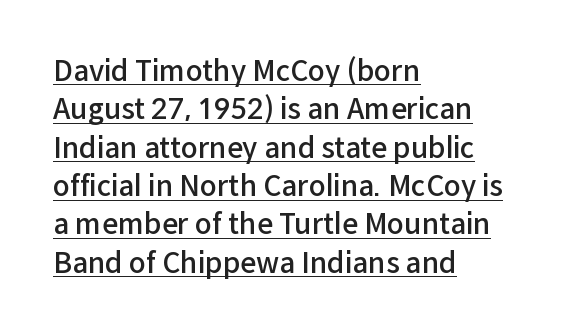
{"serif": "no", "italic": "no", "bold": "semi", "weight": "semibold", "width": "normal", "stroke_contrast": "low", "x_height": "medium", "monospaced": "no", "underline": "yes", "align": "left", "line_spacing": "normal", "line_spacing_ratio": 1.37, "letter_spacing": "normal", "letter_spacing_em": 0.0, "glyph_px": 28}
